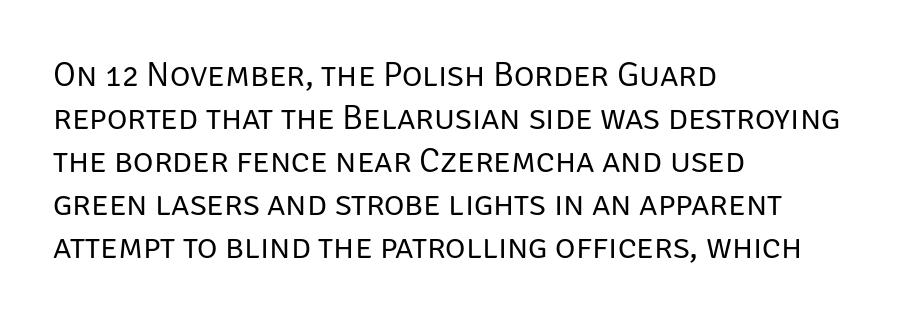
Q: Is the text bold? A: No.
Q: Is the text italic (slanted)? A: No, it is upright.
Q: Is the typeface a serif or a sans-serif typeface? A: Sans-serif.
Q: Is the text underlined? A: No.
Q: How is the paragraph aligned? A: Left-aligned.
Q: Is the spacing between letters normal or unusually wide? A: Normal.
Q: Width (condensed, normal, or wide)? A: Normal.
Q: Stroke contrast? A: Low.
Q: x-height? A: Large.
Q: Monospaced? A: No.
